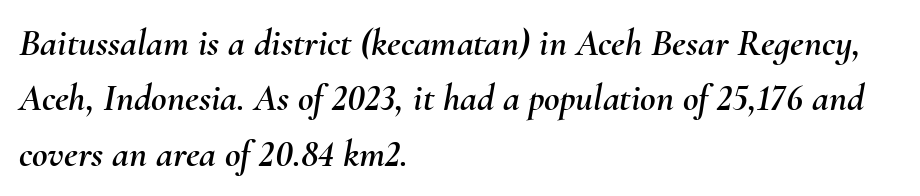
The image shows 38 px text type, italic (leaning right); set left-aligned, normal line spacing (1.46x), normal letter spacing, not underlined; medium stroke contrast and a small x-height.
